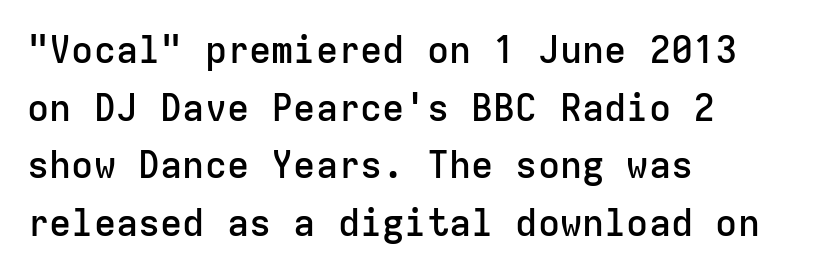
{"serif": "no", "italic": "no", "bold": "semi", "weight": "semibold", "width": "normal", "stroke_contrast": "low", "x_height": "medium", "monospaced": "yes", "underline": "no", "align": "left", "line_spacing": "normal", "line_spacing_ratio": 1.56, "letter_spacing": "normal", "letter_spacing_em": 0.0, "glyph_px": 37}
